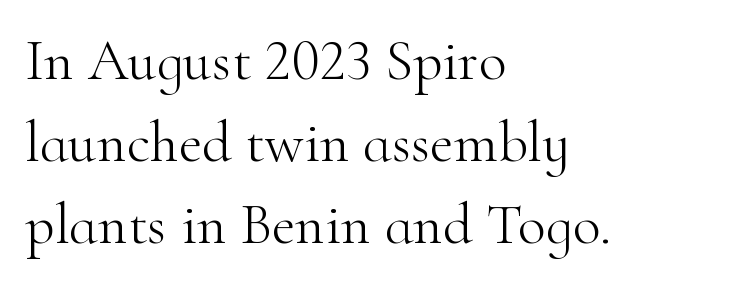
The image shows 58 px light serif type, upright; set left-aligned, normal line spacing (1.41x), normal letter spacing, not underlined; high stroke contrast and a small x-height.
